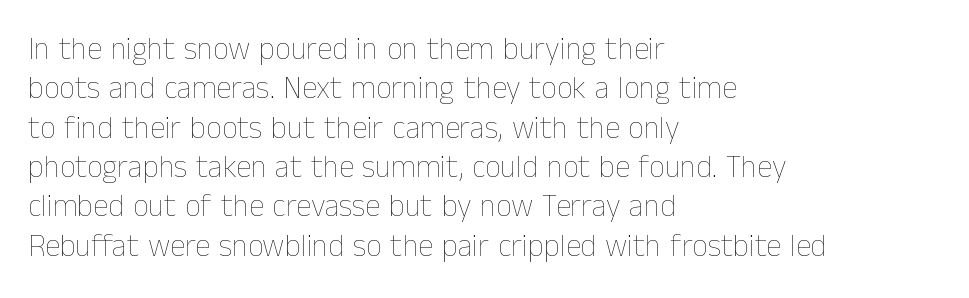
{"italic": "no", "bold": "no", "weight": "thin", "width": "normal", "stroke_contrast": "low", "x_height": "medium", "monospaced": "no", "underline": "no", "align": "left", "line_spacing": "normal", "line_spacing_ratio": 1.27, "letter_spacing": "normal", "letter_spacing_em": 0.0, "glyph_px": 31}
